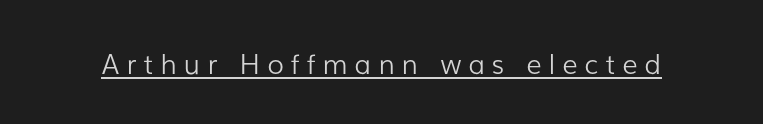
Q: Is the text bold? A: No.
Q: Is the text italic (slanted)? A: No, it is upright.
Q: Is the text underlined? A: Yes.
Q: Is the spacing between letters normal or unusually wide? A: Unusually wide.
